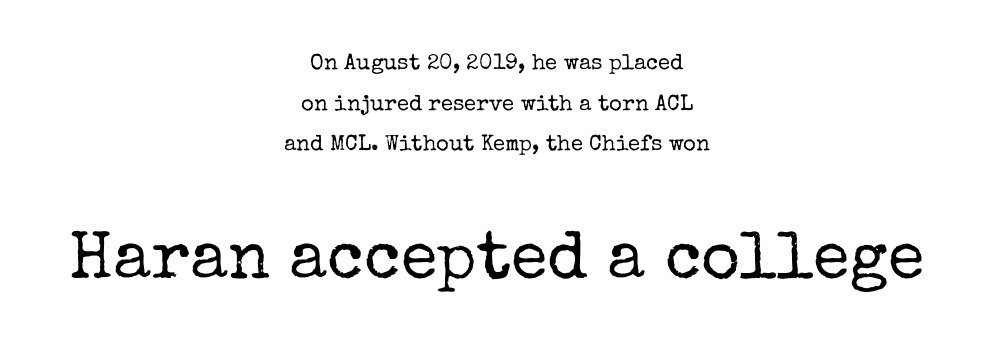
{"serif": "yes", "italic": "no", "bold": "no", "weight": "regular", "width": "normal", "stroke_contrast": "low", "x_height": "medium", "monospaced": "no", "underline": "no", "align": "center", "line_spacing_ratio": 1.85, "letter_spacing": "normal", "letter_spacing_em": 0.0, "larger_block": "second", "size_ratio": 3.05, "glyph_px": 67}
